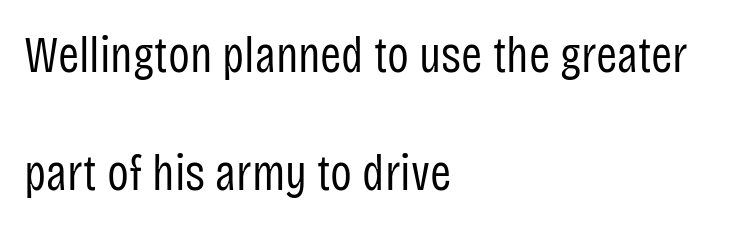
The paragraph shown leans on its left margin. You could not count columns in this text — the font is proportionally spaced. Each new line begins a long way beneath the previous one. Nope, no serifs anywhere on these letters. Glyph-to-glyph distance matches everyday printed text. These glyphs show unthickened strokes, regular width or finer.
